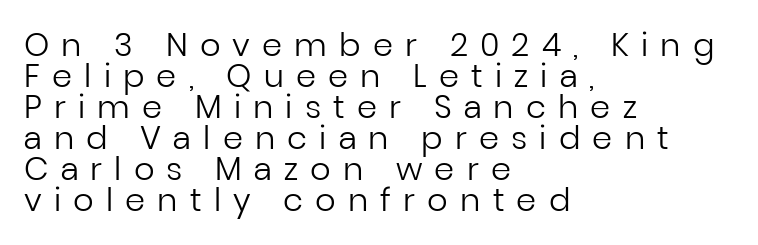
Q: Is the text bold? A: No.
Q: Is the text italic (slanted)? A: No, it is upright.
Q: Is the typeface a serif or a sans-serif typeface? A: Sans-serif.
Q: Is the text underlined? A: No.
Q: How is the paragraph aligned? A: Left-aligned.
Q: Is the spacing between letters normal or unusually wide? A: Unusually wide.
Q: Is the spacing between lines tight, normal or loose? A: Tight.
Q: Width (condensed, normal, or wide)? A: Normal.
Q: Stroke contrast? A: Low.
Q: x-height? A: Medium.
Q: Monospaced? A: No.
